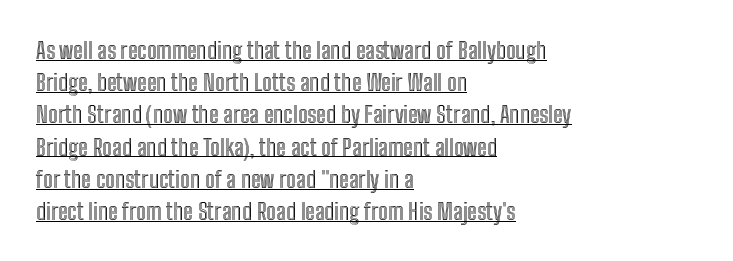
The image shows 23 px text type, upright; set left-aligned, normal line spacing (1.4x), normal letter spacing, underlined.
